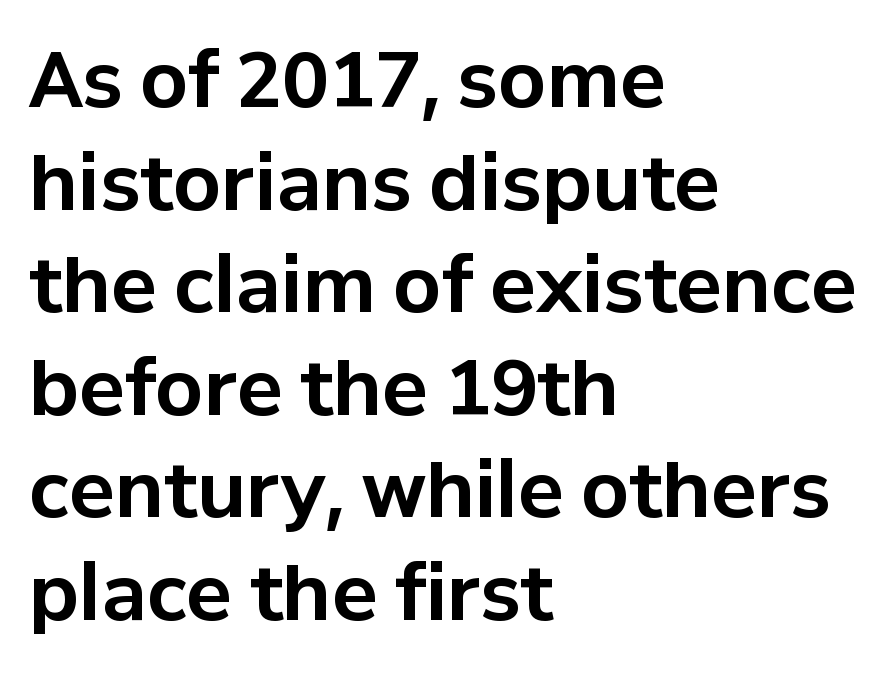
The image shows 76 px bold sans-serif type, upright; set left-aligned, normal line spacing (1.35x), normal letter spacing, not underlined; low stroke contrast and a medium x-height.
